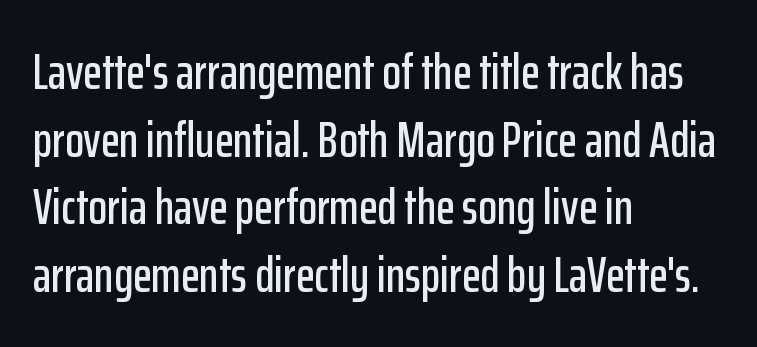
The image shows 49 px condensed sans-serif type, upright; set left-aligned, normal line spacing (1.38x), normal letter spacing, not underlined; low stroke contrast and a medium x-height.
